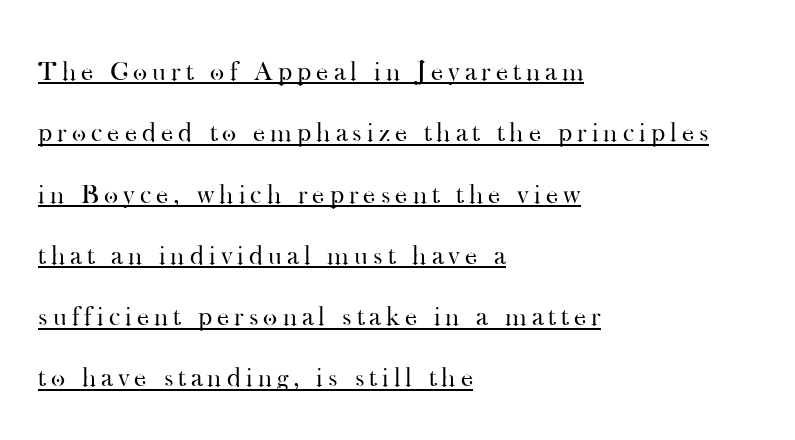
Q: Is the text bold? A: No.
Q: Is the text italic (slanted)? A: No, it is upright.
Q: Is the text underlined? A: Yes.
Q: How is the paragraph aligned? A: Left-aligned.
Q: Is the spacing between lines tight, normal or loose? A: Loose.
